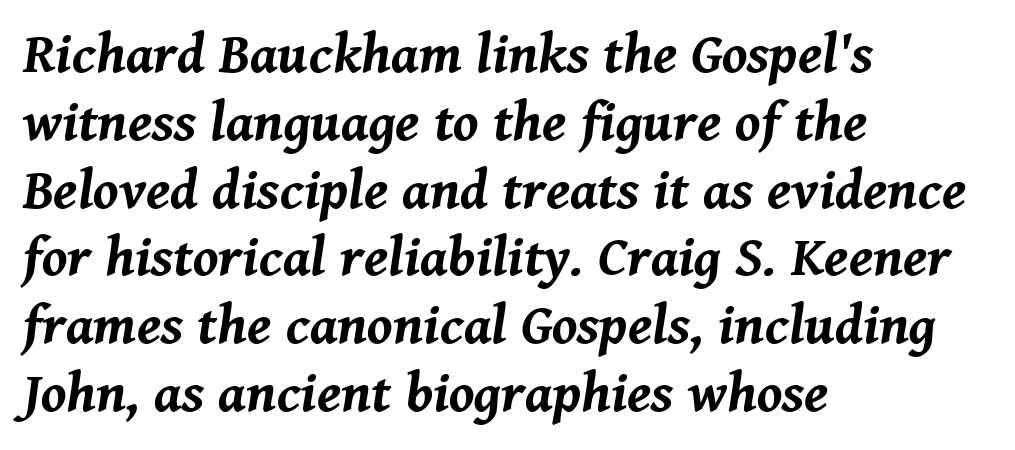
Q: Is the text bold? A: Yes.
Q: Is the text italic (slanted)? A: Yes, it leans right by about 8 degrees.
Q: Is the text underlined? A: No.
Q: How is the paragraph aligned? A: Left-aligned.
Q: Is the spacing between letters normal or unusually wide? A: Normal.
Q: Width (condensed, normal, or wide)? A: Normal.
Q: Stroke contrast? A: Medium.
Q: x-height? A: Medium.
Q: Monospaced? A: No.
